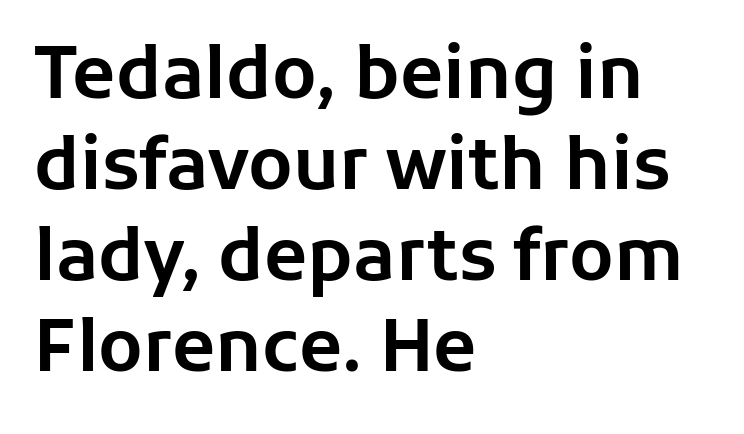
Nothing sits at the stroke ends, so this counts as sans-serif. When letters stand straight like this, we call the style roman or upright. Letter spacing: default. The leading is moderate, giving the passage an even texture. The ragged edge is on the right, which tells us the setting is flush left. No word sits above an underline.
